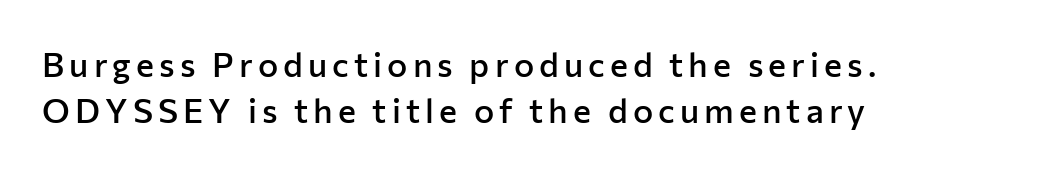
{"serif": "no", "italic": "no", "bold": "semi", "weight": "semibold", "width": "normal", "stroke_contrast": "low", "x_height": "medium", "monospaced": "no", "underline": "no", "align": "left", "line_spacing": "normal", "line_spacing_ratio": 1.36, "glyph_px": 34}
